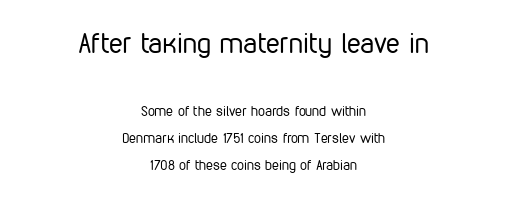
{"serif": "no", "italic": "no", "bold": "no", "weight": "regular", "width": "condensed", "stroke_contrast": "low", "x_height": "medium", "monospaced": "no", "underline": "no", "align": "center", "line_spacing": "loose", "line_spacing_ratio": 1.92, "letter_spacing": "normal", "letter_spacing_em": 0.0, "larger_block": "first", "size_ratio": 2.0, "glyph_px": 28}
